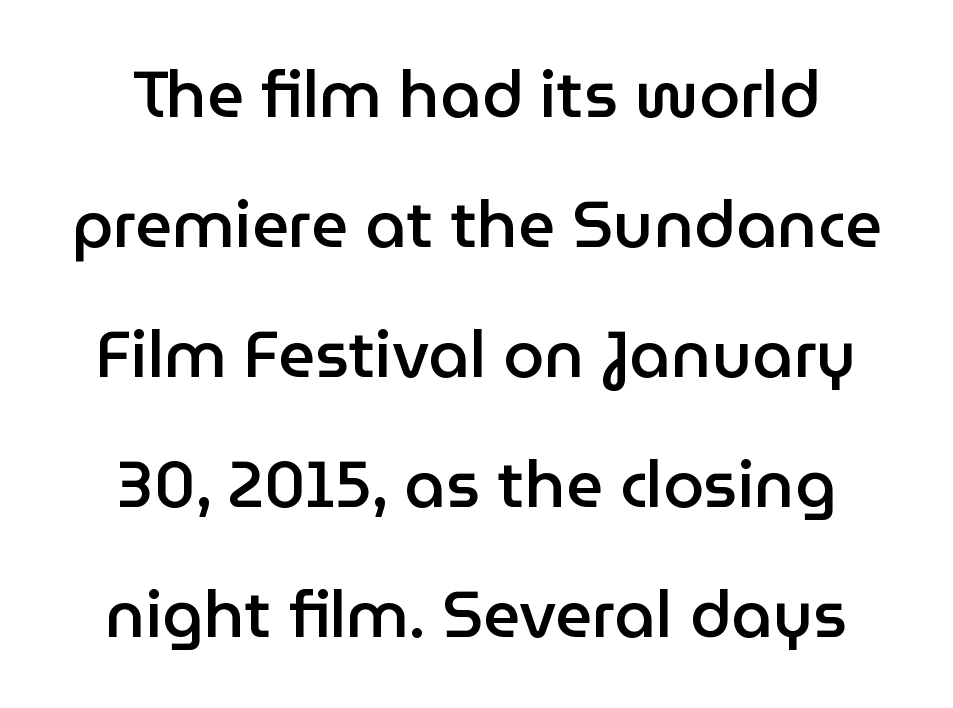
A bare baseline throughout the passage. The line-height multiplier appears high, well above default. The tracking reads as untouched default to a designer's eye. Short and long lines alike share a common midpoint. Vertical strokes here are truly vertical.
